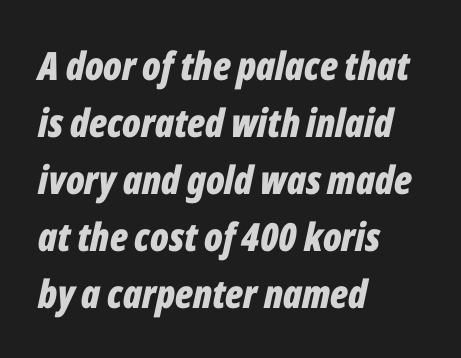
Q: Is the text bold? A: Yes.
Q: Is the text italic (slanted)? A: Yes, it leans right by about 12 degrees.
Q: Is the text underlined? A: No.
Q: How is the paragraph aligned? A: Left-aligned.
Q: Is the spacing between letters normal or unusually wide? A: Normal.
Q: Is the spacing between lines tight, normal or loose? A: Normal.
Q: Width (condensed, normal, or wide)? A: Condensed.
Q: Stroke contrast? A: Low.
Q: x-height? A: Medium.
Q: Monospaced? A: No.
